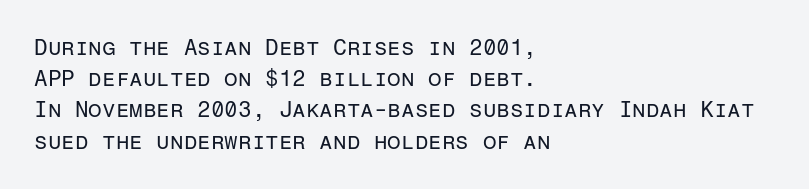
The image shows 22 px text type, upright; set left-aligned, normal line spacing (1.42x), normal letter spacing, not underlined.
